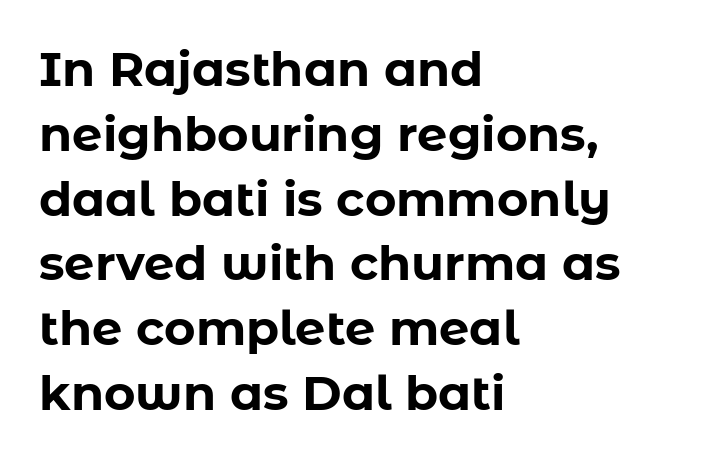
Q: Is the text bold? A: Yes.
Q: Is the text italic (slanted)? A: No, it is upright.
Q: Is the typeface a serif or a sans-serif typeface? A: Sans-serif.
Q: Is the text underlined? A: No.
Q: How is the paragraph aligned? A: Left-aligned.
Q: Is the spacing between letters normal or unusually wide? A: Normal.
Q: Is the spacing between lines tight, normal or loose? A: Normal.
Q: Width (condensed, normal, or wide)? A: Normal.
Q: Stroke contrast? A: Low.
Q: x-height? A: Medium.
Q: Monospaced? A: No.
